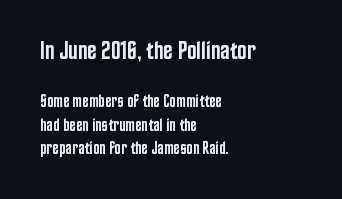
Q: Is the text bold? A: Semi-bold.
Q: Is the text italic (slanted)? A: No, it is upright.
Q: Is the text underlined? A: No.
Q: How is the paragraph aligned? A: Left-aligned.
Q: Is the spacing between letters normal or unusually wide? A: Normal.
Q: Is the spacing between lines tight, normal or loose? A: Normal.
Q: Which block of text is set in a larger size, the first (top) or the second (bottom)? A: The first (top) one.
